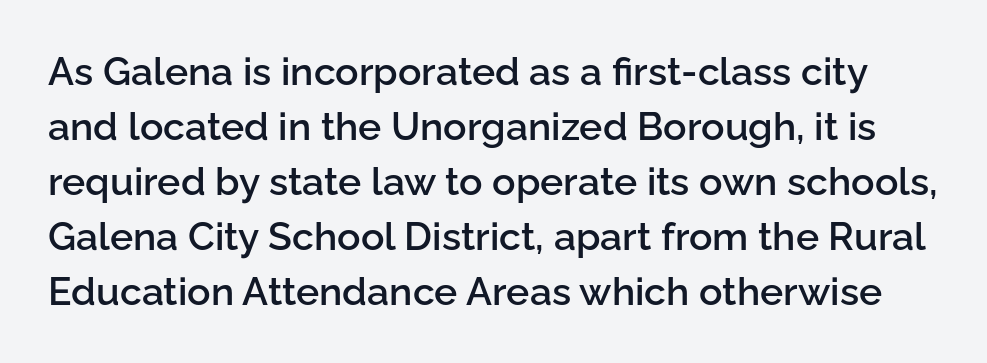
Q: Is the text bold? A: Semi-bold.
Q: Is the text italic (slanted)? A: No, it is upright.
Q: Is the typeface a serif or a sans-serif typeface? A: Sans-serif.
Q: Is the text underlined? A: No.
Q: Is the spacing between letters normal or unusually wide? A: Normal.
Q: Is the spacing between lines tight, normal or loose? A: Normal.
Q: Width (condensed, normal, or wide)? A: Normal.
Q: Stroke contrast? A: Low.
Q: x-height? A: Medium.
Q: Monospaced? A: No.
